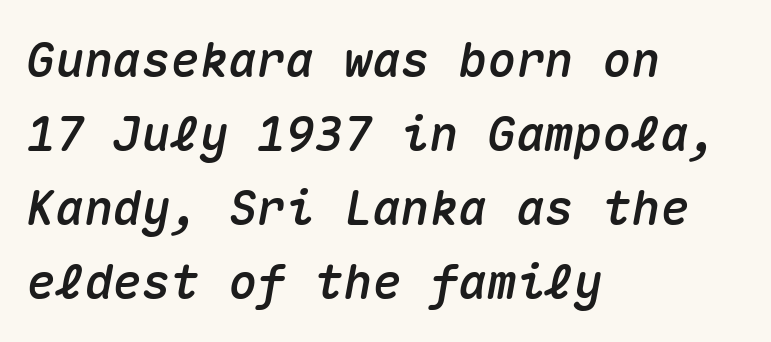
Q: Is the text italic (slanted)? A: Yes, it leans right by about 10 degrees.
Q: Is the text underlined? A: No.
Q: How is the paragraph aligned? A: Left-aligned.
Q: Is the spacing between letters normal or unusually wide? A: Normal.
Q: Is the spacing between lines tight, normal or loose? A: Normal.
Q: Width (condensed, normal, or wide)? A: Normal.
Q: Stroke contrast? A: Medium.
Q: x-height? A: Medium.
Q: Monospaced? A: Yes.
